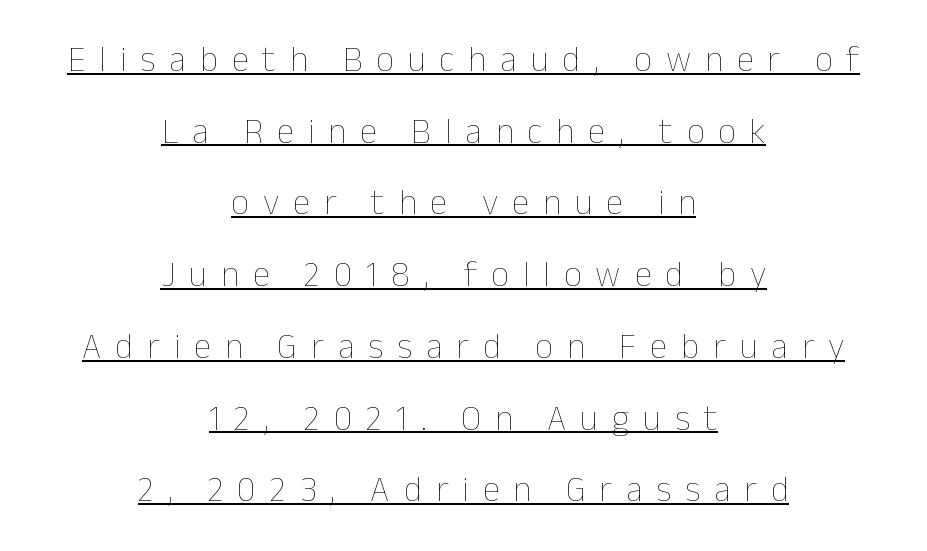
The passage shown is typed in a proportional face where columns would drift. The strokes carry an ordinary text weight at most. The axis of the letterforms is exactly vertical. These characters rest on top of a visible drawn line. Each word looks stretched out because of the extra space between its letters.
